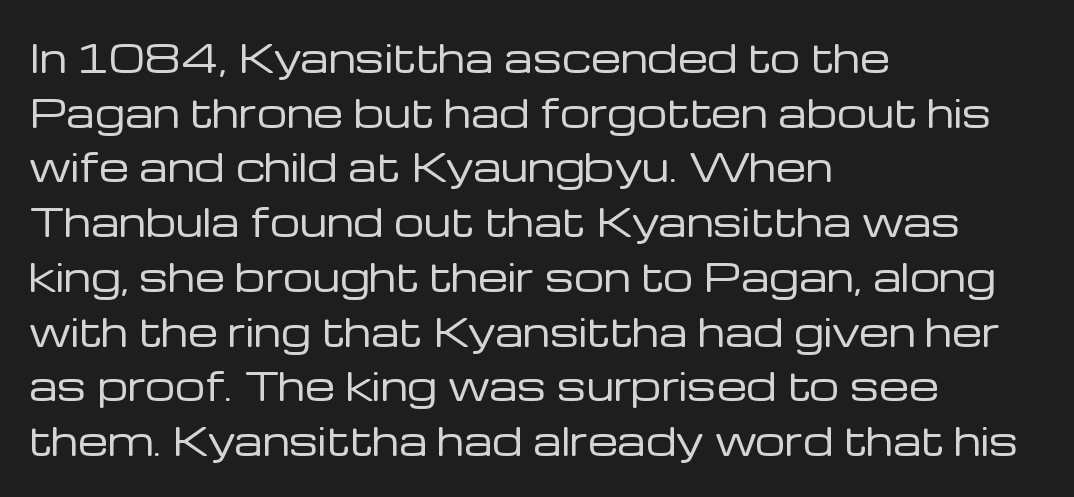
The image shows 38 px regular-weight sans-serif type, upright; set left-aligned, normal line spacing (1.44x), normal letter spacing, not underlined; low stroke contrast and a medium x-height.
